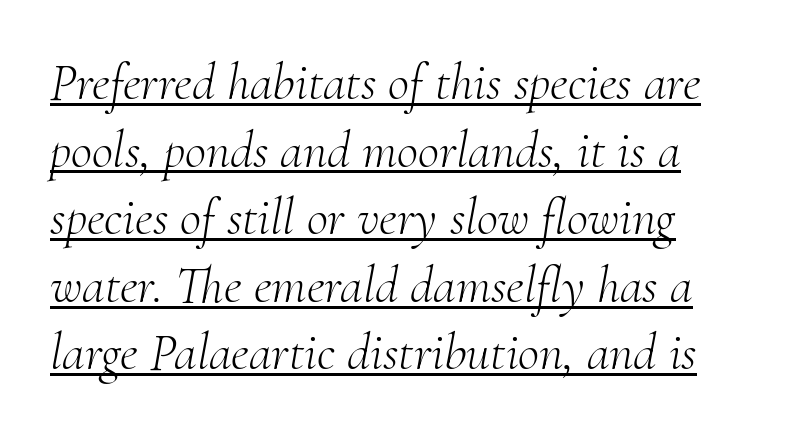
The image shows 52 px light serif type, italic (leaning right); set left-aligned, normal line spacing (1.3x), normal letter spacing, underlined; medium stroke contrast and a small x-height.
